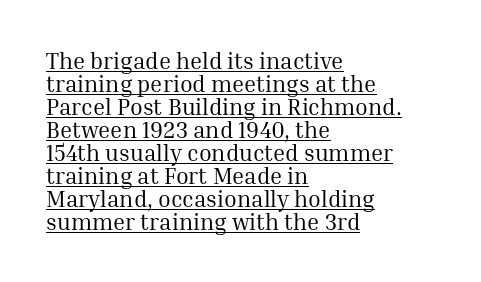
{"italic": "no", "bold": "no", "underline": "yes", "align": "left", "line_spacing": "tight", "line_spacing_ratio": 1.0, "letter_spacing": "normal", "letter_spacing_em": 0.0, "glyph_px": 23}
